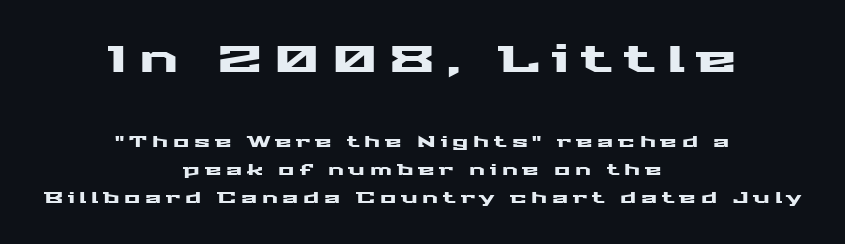
Honestly, there is no underline to notice here at all. Scale decreases going downward across the two blocks. Is there any slant? The stems are plumb. The paragraph shown floats in the horizontal middle. This sample uses expanded letter spacing, leaving extra air between glyphs. You could not count columns in this text — the font is proportionally spaced.
